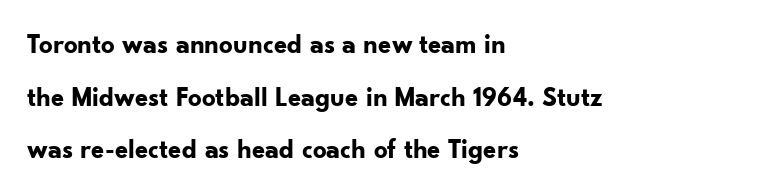
Q: Is the text bold? A: Yes.
Q: Is the text italic (slanted)? A: No, it is upright.
Q: Is the text underlined? A: No.
Q: How is the paragraph aligned? A: Left-aligned.
Q: Is the spacing between letters normal or unusually wide? A: Normal.
Q: Is the spacing between lines tight, normal or loose? A: Loose.
